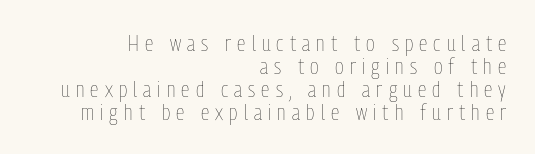
Q: Is the text bold? A: No.
Q: Is the text italic (slanted)? A: No, it is upright.
Q: Is the text underlined? A: No.
Q: How is the paragraph aligned? A: Right-aligned.
Q: Is the spacing between letters normal or unusually wide? A: Unusually wide.
Q: Is the spacing between lines tight, normal or loose? A: Tight.
